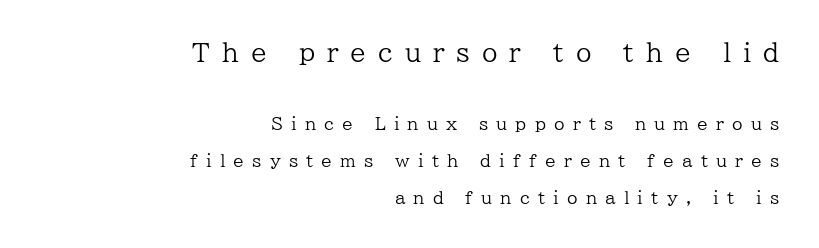
It's the straight-up-and-down kind of type. Tracking value appears strongly positive — letters spread wide. Reading top to bottom, the characters get smaller at the block break. The space directly below the letters is spotless. The face looks like a standard text weight, possibly lighter. The typesetter chose a ragged-left arrangement here.
